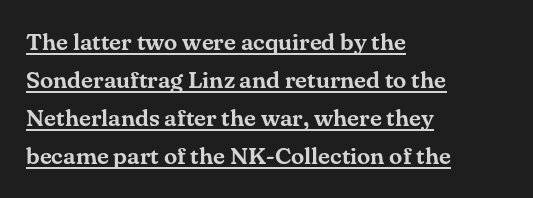
{"italic": "no", "underline": "yes", "align": "left", "line_spacing": "normal", "line_spacing_ratio": 1.59, "letter_spacing": "normal", "letter_spacing_em": 0.0, "glyph_px": 24}
